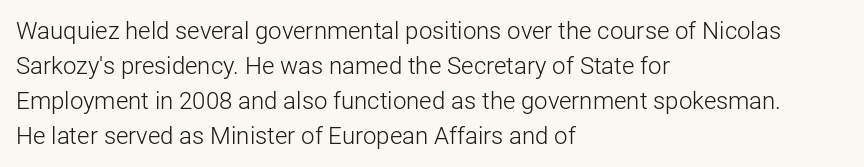
The image shows 24 px text type, upright; set left-aligned, normal line spacing (1.46x), normal letter spacing, not underlined.
